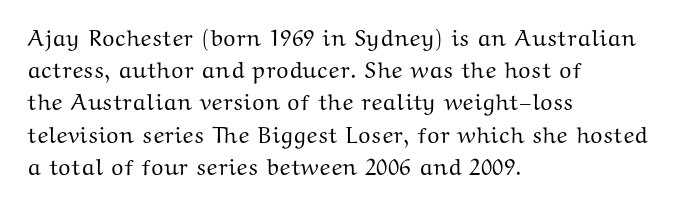
The image shows 23 px text type, upright; set left-aligned, normal line spacing (1.4x), normal letter spacing, not underlined.
